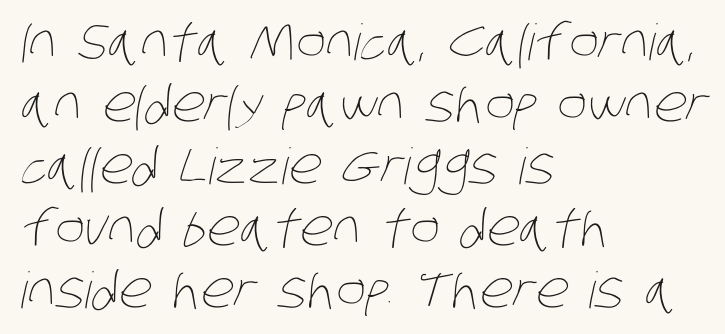
{"bold": "no", "weight": "thin", "width": "condensed", "stroke_contrast": "low", "x_height": "large", "monospaced": "no", "underline": "no", "align": "left", "line_spacing_ratio": 1.24, "letter_spacing": "normal", "letter_spacing_em": 0.0, "glyph_px": 50}
